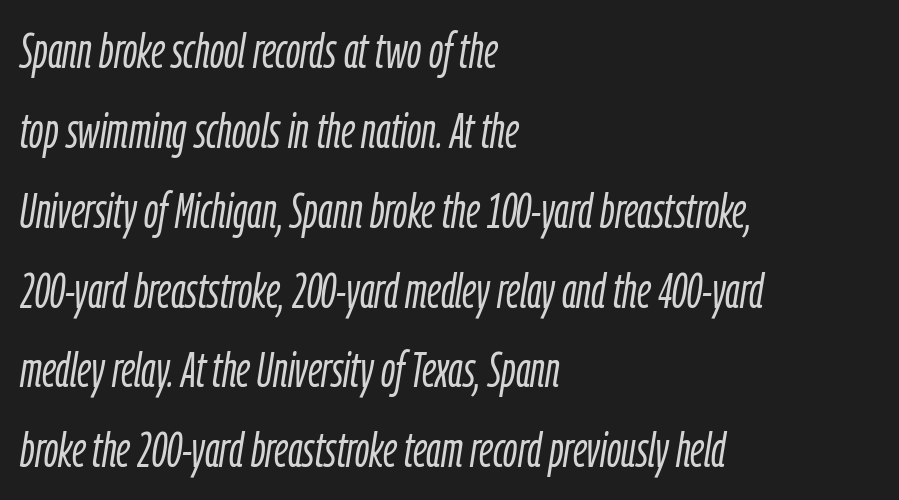
The font sits on the lighter half of the weight spectrum, regular included. How are the letters spaced? Ordinarily, with no added tracking. The passage shown is typed in a proportional face where columns would drift. Yep, that's italic — everything's leaning.
